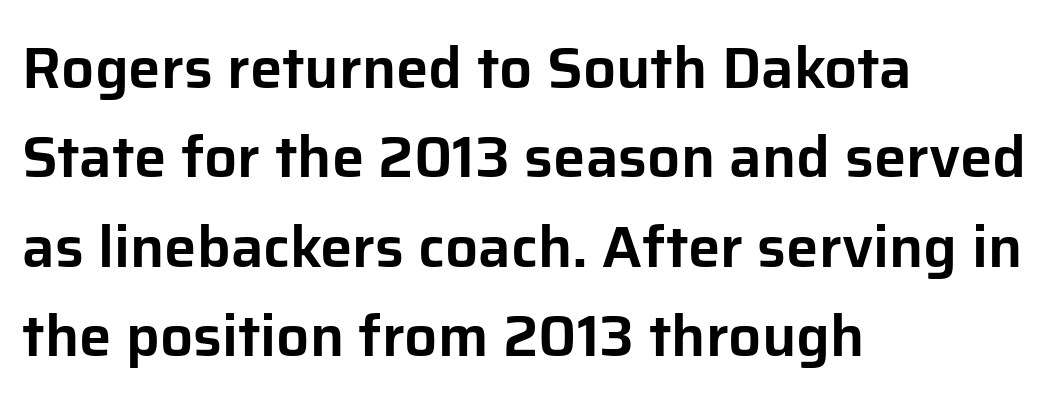
{"serif": "no", "italic": "no", "width": "normal", "stroke_contrast": "low", "x_height": "medium", "monospaced": "no", "underline": "no", "align": "left", "line_spacing": "normal", "line_spacing_ratio": 1.54, "letter_spacing": "normal", "letter_spacing_em": 0.0, "glyph_px": 58}
